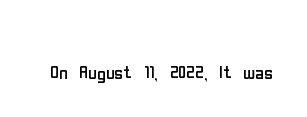
The image shows 24 px text type, upright; set normal letter spacing, not underlined.
